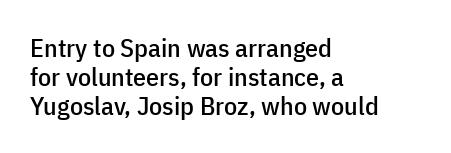
Tracking here is standard; glyphs follow each other at the usual distance. Successive baselines arrive quickly, one right under another. A roman cut, with each character standing at attention. Typeset ragged right — the left edge is the straight one.
